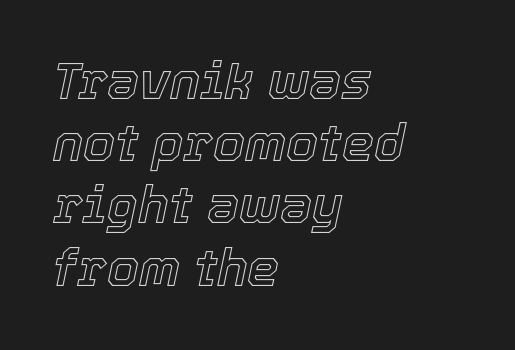
Where is the straight margin? On the left. The gaps between neighbouring characters are ordinary and unremarkable. The words here are not underlined. This sample has the flowing, uneven cadence of proportional lettering. Yep, that's italic — everything's leaning.
